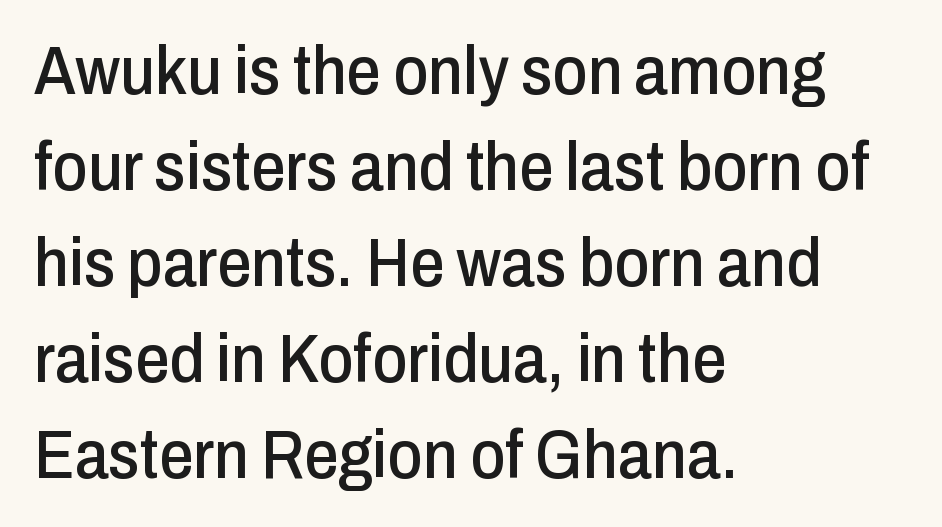
The image shows 68 px condensed sans-serif type, upright; set left-aligned, normal line spacing (1.41x), normal letter spacing, not underlined; low stroke contrast and a medium x-height.
